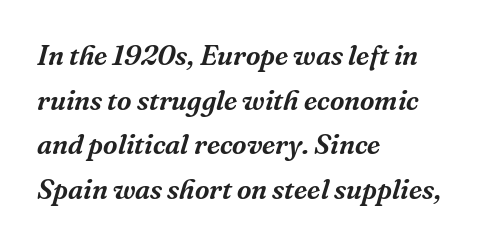
These lines are set flush left with a ragged right edge. The typeface chosen for these lines features serifs. Notice how descenders clear the ascenders below comfortably — that's standard leading. An italicized treatment has been applied to the whole sample. Plain, unruled lines of type. Look at the tracking — it's just the regular setting, nothing added.
